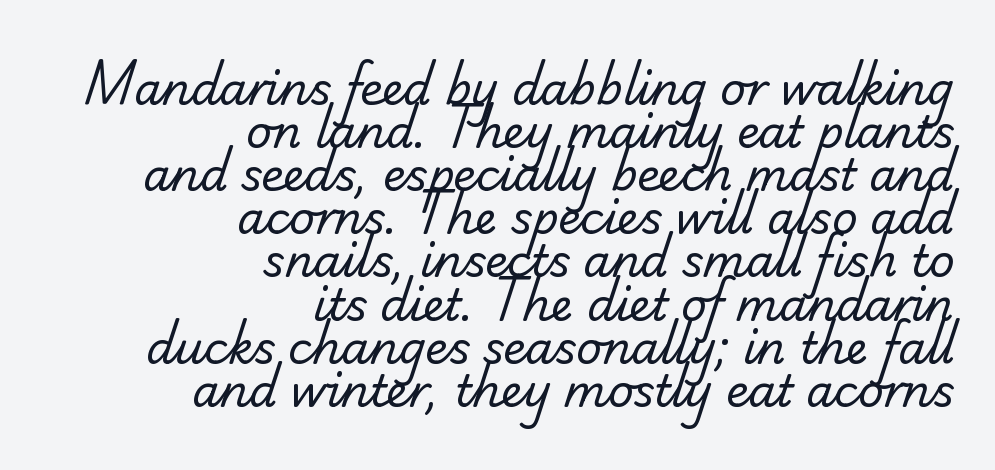
The image shows 44 px regular-weight sans-serif type; set right-aligned, tight line spacing (0.98x), normal letter spacing, not underlined; low stroke contrast and a small x-height.
